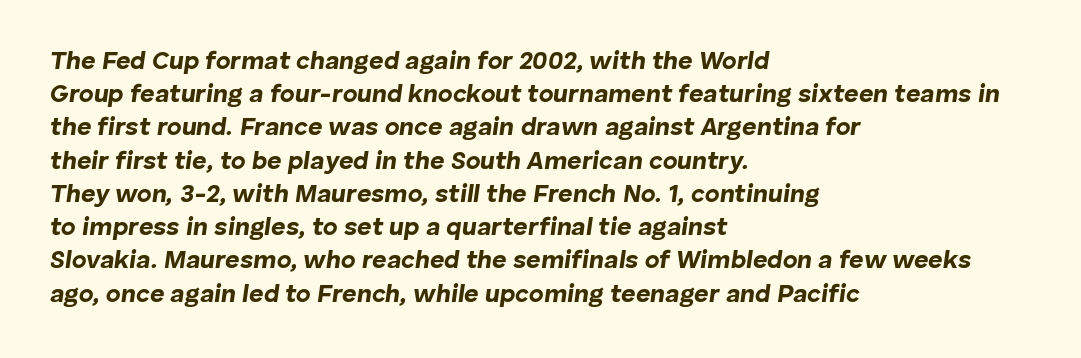
Q: Is the text bold? A: Yes.
Q: Is the text italic (slanted)? A: Yes, it leans right by about 8 degrees.
Q: Is the text underlined? A: No.
Q: How is the paragraph aligned? A: Left-aligned.
Q: Is the spacing between letters normal or unusually wide? A: Normal.
Q: Is the spacing between lines tight, normal or loose? A: Normal.
